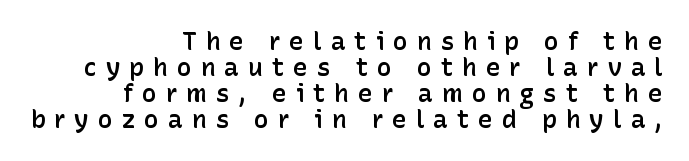
Q: Is the text bold? A: Semi-bold.
Q: Is the text italic (slanted)? A: No, it is upright.
Q: Is the text underlined? A: No.
Q: How is the paragraph aligned? A: Right-aligned.
Q: Is the spacing between letters normal or unusually wide? A: Unusually wide.
Q: Is the spacing between lines tight, normal or loose? A: Tight.
